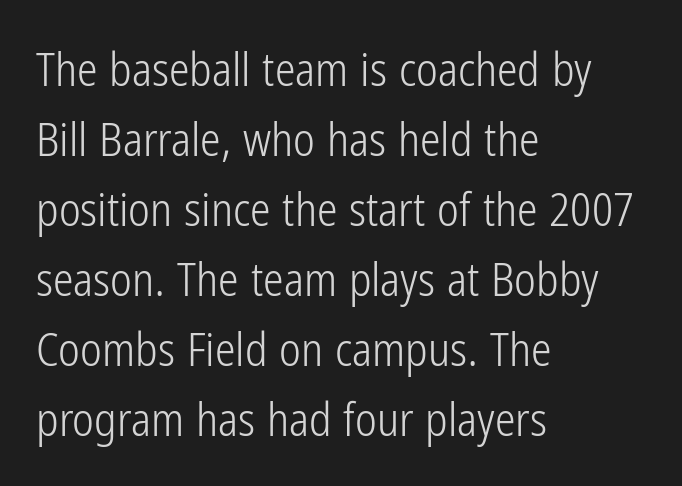
Interline gaps are of average width in this sample. Do the characters align in a grid? No, the font is proportional. Letter spacing: default. I'd call this a sans setting — the letters go barefoot. It's the straight-up-and-down kind of type. The strokes carry an ordinary text weight at most.
